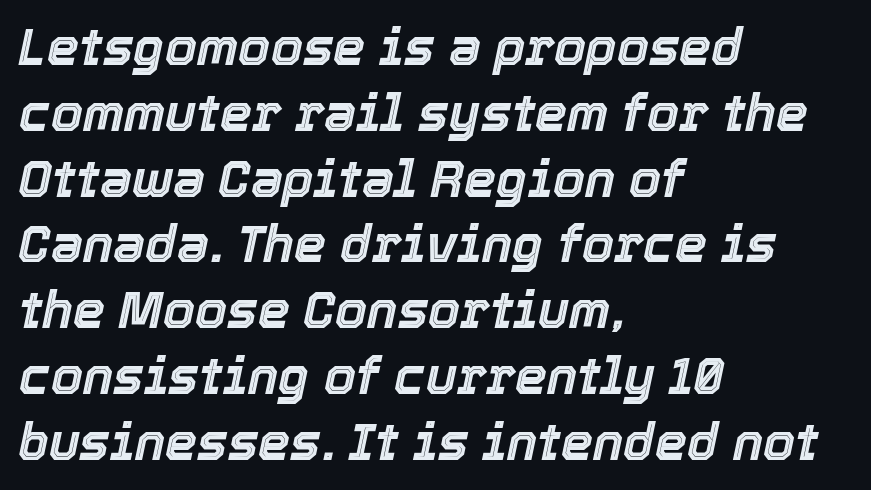
{"italic": "yes", "lean": "right", "slant_degrees": 12, "width": "normal", "x_height": "medium", "monospaced": "no", "underline": "no", "align": "left", "line_spacing": "normal", "line_spacing_ratio": 1.29, "letter_spacing": "normal", "letter_spacing_em": 0.0, "glyph_px": 51}
